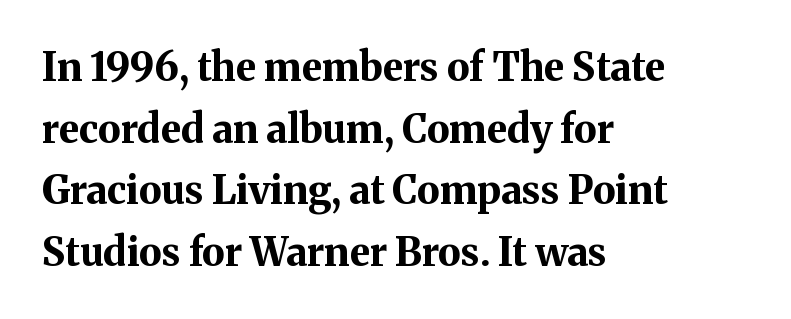
Words appear dense and cohesive because spacing is normal. This is serif lettering, the kind often seen in printed books. You can tell it's not italic because the verticals are truly vertical. Has an underline been added? It has not. One glance says typical: line gaps are just what's usual.
